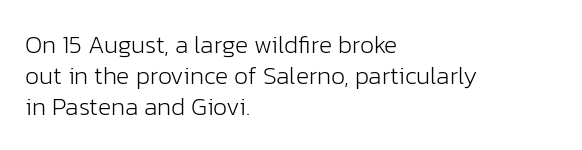
The image shows 25 px text type, upright; set left-aligned, line spacing 1.24x, normal letter spacing, not underlined.
